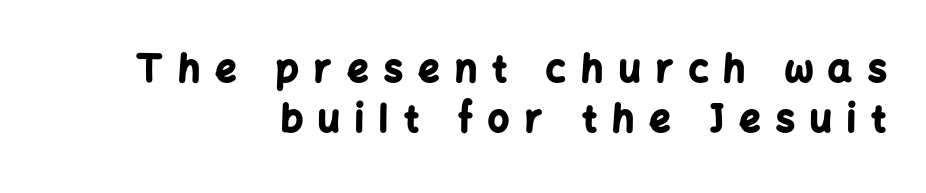
{"serif": "no", "italic": "no", "bold": "yes", "weight": "bold", "width": "normal", "stroke_contrast": "low", "x_height": "medium", "monospaced": "no", "underline": "no", "align": "right", "line_spacing": "normal", "line_spacing_ratio": 1.36, "letter_spacing": "wide", "letter_spacing_em": 0.42, "glyph_px": 37}
